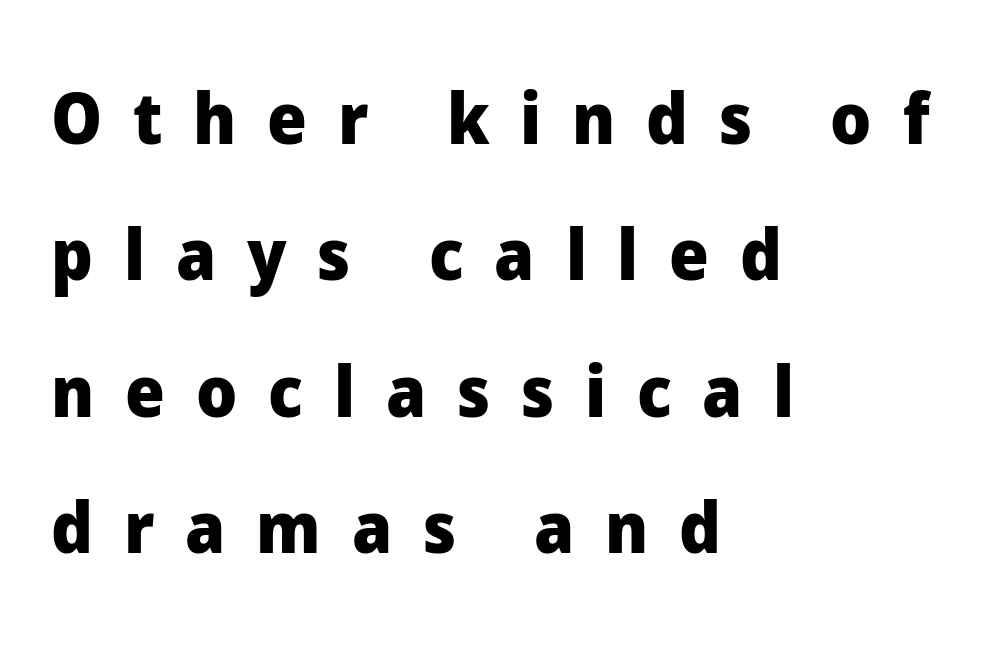
Is there any slant? The stems are plumb. Characters follow at a spacing far wider than the type designer built in. Line spacing here is loose. The rendering uses natural spacing where letterforms have individual widths.
